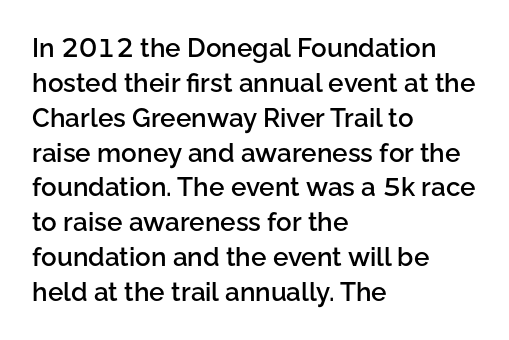
Q: Is the text bold? A: Semi-bold.
Q: Is the text italic (slanted)? A: No, it is upright.
Q: Is the text underlined? A: No.
Q: How is the paragraph aligned? A: Left-aligned.
Q: Is the spacing between letters normal or unusually wide? A: Normal.
Q: Is the spacing between lines tight, normal or loose? A: Normal.
